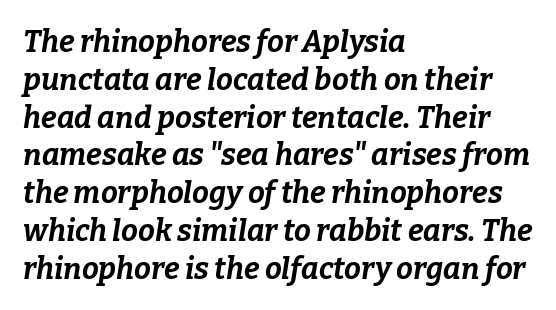
The space between consecutive lines is moderate. This sample has the flowing, uneven cadence of proportional lettering. These lines carry a lot of weight — the face is fully bold. A classic flush-left, rag-right setting is used for this passage. No word sits above an underline.
